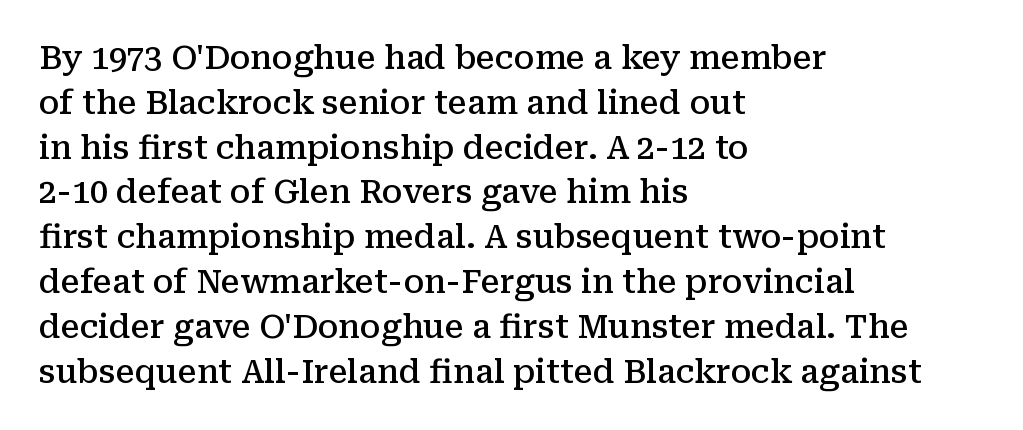
All the whitespace from short lines collects on the right. On the weight axis this lands at semibold, roughly 600. The type family on display is of the serif kind. Notice how the stems are strictly vertical — no italics here. Spacing verdict: proportional, widths tailored to each character. The gap between lines stays unmarked.
